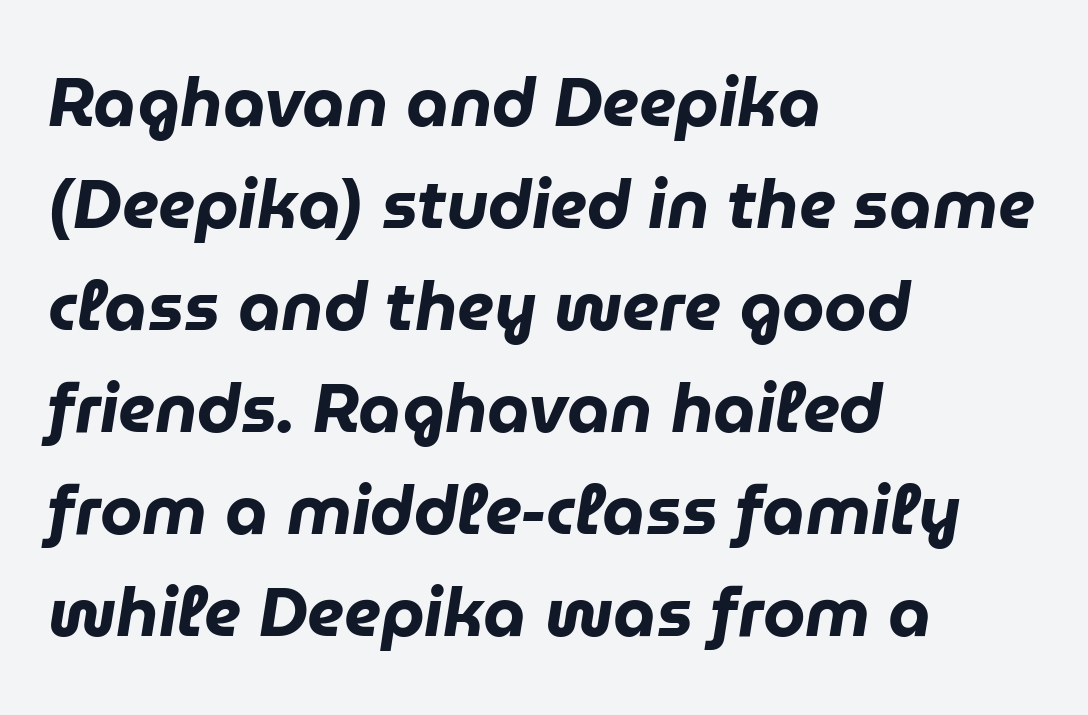
Q: Is the text bold? A: Yes.
Q: Is the text italic (slanted)? A: Yes, it leans right by about 9 degrees.
Q: Is the text underlined? A: No.
Q: How is the paragraph aligned? A: Left-aligned.
Q: Is the spacing between letters normal or unusually wide? A: Normal.
Q: Is the spacing between lines tight, normal or loose? A: Normal.
Q: Width (condensed, normal, or wide)? A: Normal.
Q: Stroke contrast? A: Low.
Q: x-height? A: Medium.
Q: Monospaced? A: No.
